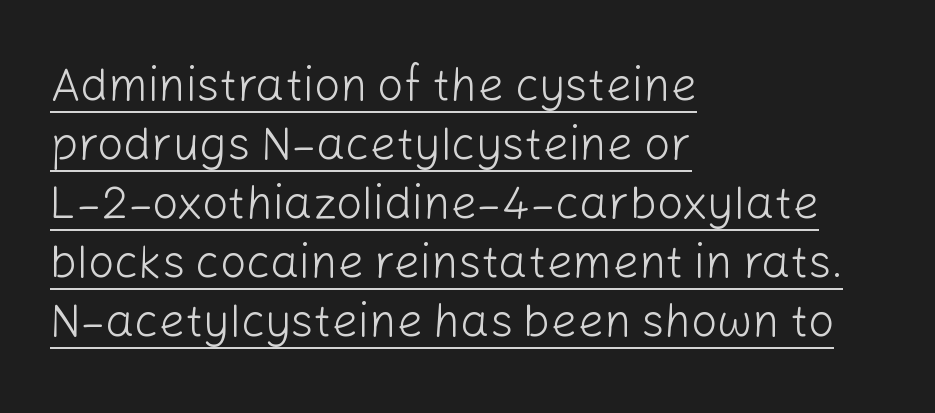
{"serif": "no", "italic": "no", "bold": "no", "weight": "light", "width": "normal", "stroke_contrast": "low", "x_height": "medium", "monospaced": "no", "underline": "yes", "align": "left", "line_spacing": "normal", "line_spacing_ratio": 1.28, "letter_spacing": "normal", "letter_spacing_em": 0.0, "glyph_px": 46}
